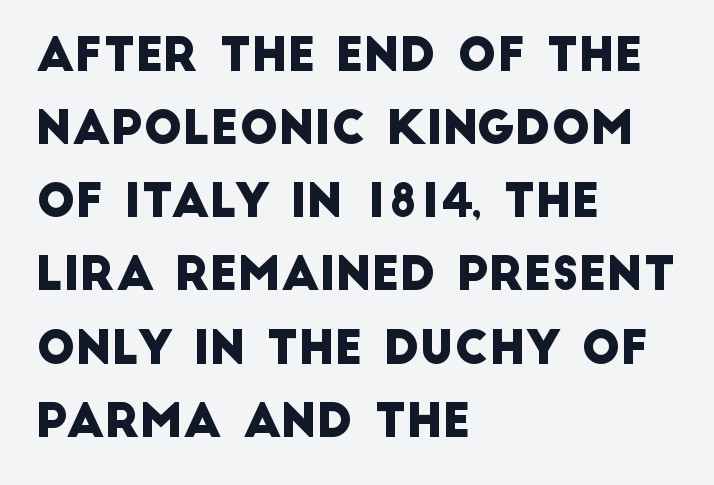
The image shows 46 px sans-serif type; set left-aligned, normal line spacing (1.59x), normal letter spacing, not underlined; low stroke contrast and a large x-height.
